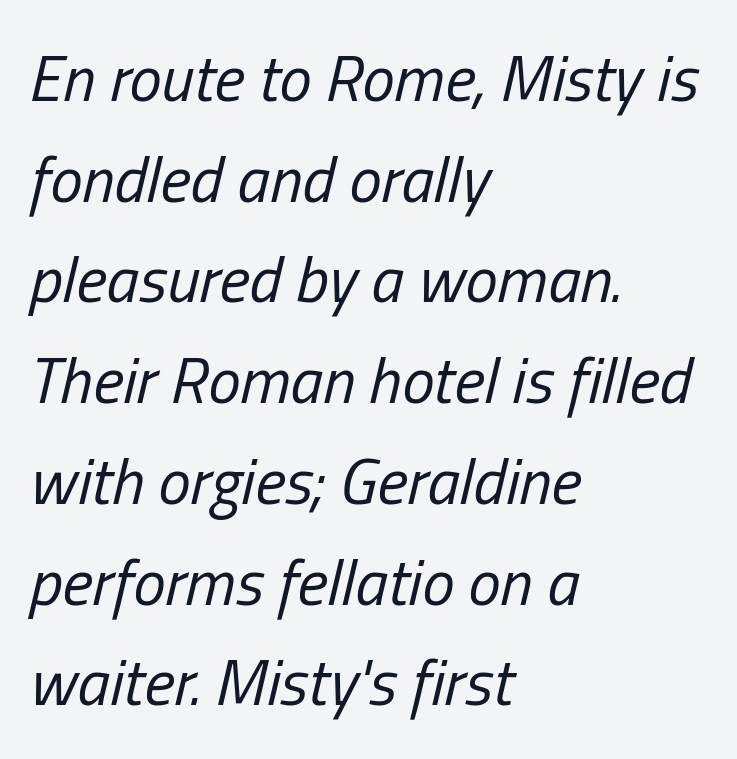
Q: Is the text bold? A: No.
Q: Is the text italic (slanted)? A: Yes, it leans right by about 13 degrees.
Q: Is the text underlined? A: No.
Q: How is the paragraph aligned? A: Left-aligned.
Q: Is the spacing between letters normal or unusually wide? A: Normal.
Q: Is the spacing between lines tight, normal or loose? A: Normal.
Q: Width (condensed, normal, or wide)? A: Condensed.
Q: Stroke contrast? A: Low.
Q: x-height? A: Medium.
Q: Monospaced? A: No.
